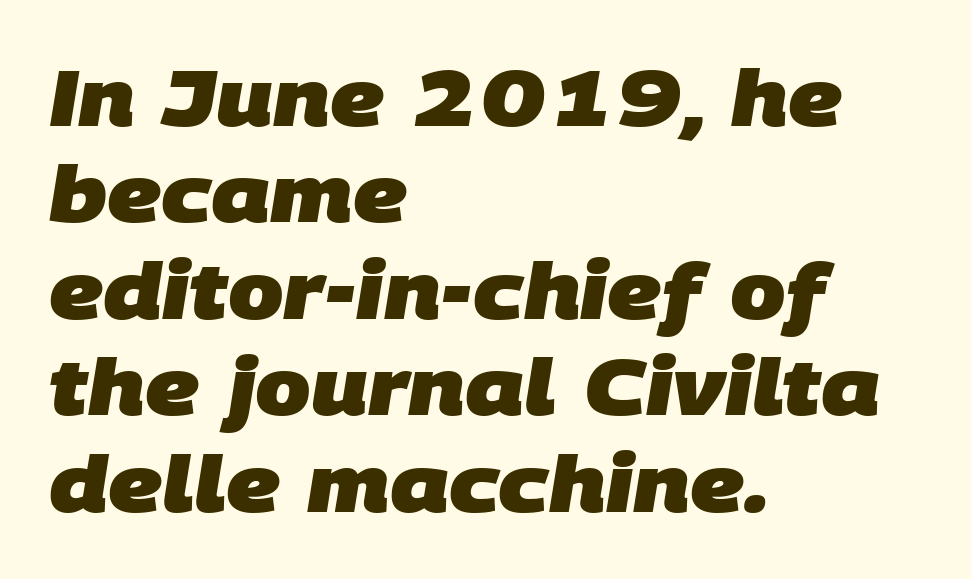
The image shows 79 px heavy sans-serif type; set left-aligned, line spacing 1.22x, normal letter spacing, not underlined; low stroke contrast and a large x-height.
